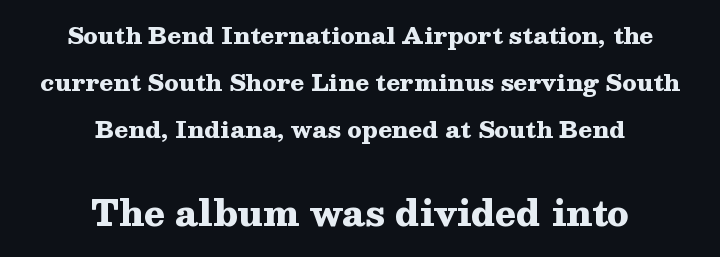
Plenty of ink on the page — the face is bold. Anything drawn beneath the words? Only blank space. The passage shown begins with its smaller block and ends with its larger one. Tracking value appears to be zero — textbook default spacing. Notice how the passage keeps no hard edge, just a central spine. Letterform terminals end in serifs throughout the passage.
